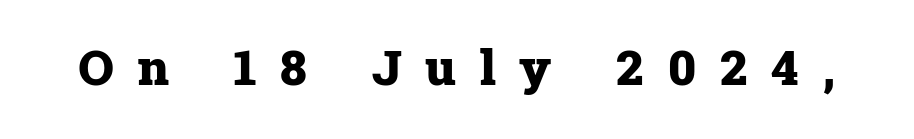
Q: Is the text bold? A: Yes.
Q: Is the text italic (slanted)? A: No, it is upright.
Q: Is the typeface a serif or a sans-serif typeface? A: Serif.
Q: Is the text underlined? A: No.
Q: Is the spacing between letters normal or unusually wide? A: Unusually wide.
Q: Width (condensed, normal, or wide)? A: Normal.
Q: Stroke contrast? A: Low.
Q: x-height? A: Medium.
Q: Monospaced? A: No.
